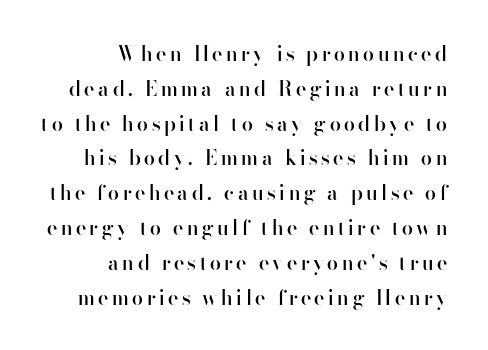
The sample has been set in demibold, a notch under bold. Does the lettering tilt? It doesn't — this is upright. Check under the words: just untouched page. Notice how the passage keeps a crisp vertical edge on the right only.
